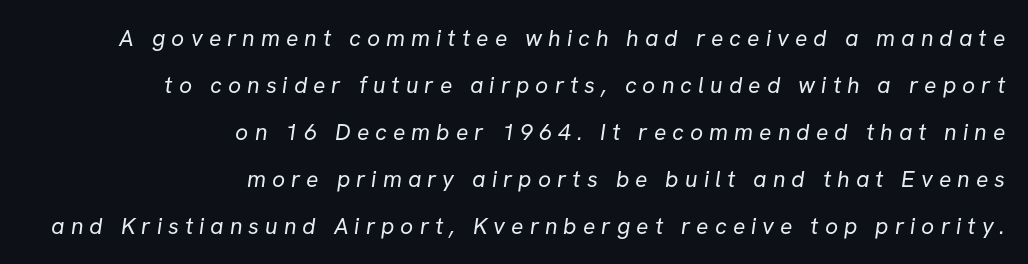
Q: Is the text bold? A: No.
Q: Is the text underlined? A: No.
Q: How is the paragraph aligned? A: Right-aligned.
Q: Is the spacing between letters normal or unusually wide? A: Unusually wide.
Q: Is the spacing between lines tight, normal or loose? A: Loose.
